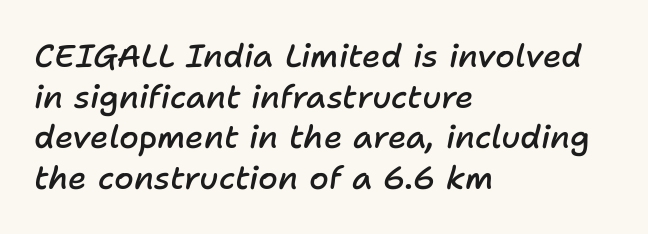
{"italic": "yes", "lean": "right", "slant_degrees": 11, "bold": "semi", "weight": "semibold", "width": "normal", "stroke_contrast": "low", "x_height": "medium", "monospaced": "no", "underline": "no", "align": "left", "line_spacing": "normal", "line_spacing_ratio": 1.27, "letter_spacing": "normal", "letter_spacing_em": 0.0, "glyph_px": 32}
